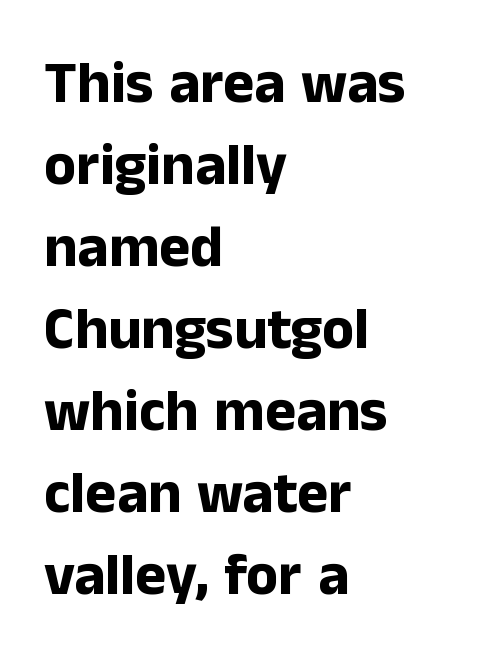
Q: Is the text bold? A: Yes.
Q: Is the text italic (slanted)? A: No, it is upright.
Q: Is the typeface a serif or a sans-serif typeface? A: Sans-serif.
Q: Is the text underlined? A: No.
Q: How is the paragraph aligned? A: Left-aligned.
Q: Is the spacing between letters normal or unusually wide? A: Normal.
Q: Is the spacing between lines tight, normal or loose? A: Normal.
Q: Width (condensed, normal, or wide)? A: Normal.
Q: Stroke contrast? A: Low.
Q: x-height? A: Medium.
Q: Monospaced? A: No.
